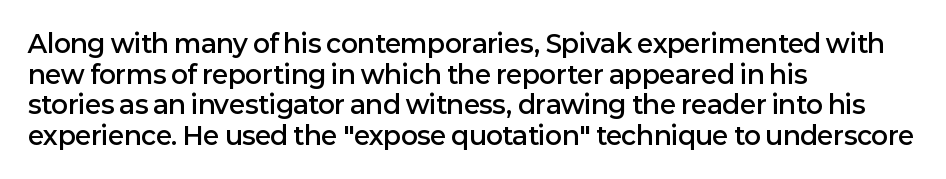
The text block is weighted toward the left margin, trailing off unevenly rightward. What weight is shown? A semibold, between regular and bold. Look at the tracking — it's just the regular setting, nothing added. Quick note: not italic, upright. A bare baseline throughout the passage.
